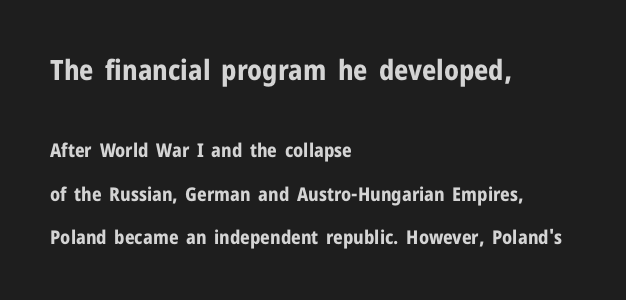
The lettering holds an erect, upright posture throughout. This sample is left-justified, so line endings fall wherever the words run out. Large over small — that's the arrangement of the two blocks here. Heft: maximum for text — a bold. A typesetter would label this face a sans.
